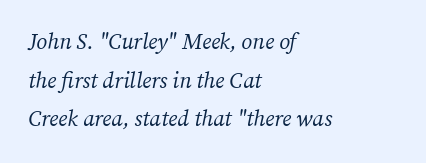
Posture: slanted. The letters sit at their default tracking, neither squeezed nor spread. The strokes are not fattened; the text isn't bold. Type without underlining. Compared with a centered layout, this one pins lines to the left instead.
